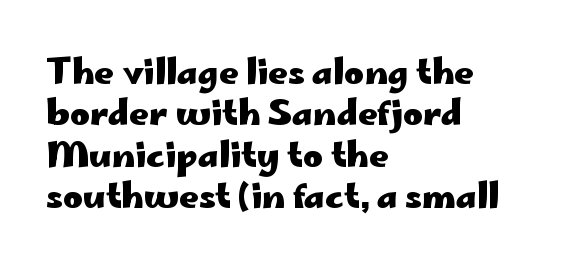
Each word holds together tightly as a unit, with standard inter-letter gaps. This rendering employs a face without finishing strokes, i.e., a sans-serif. Chunky letters — that's bold for sure. The rendering uses natural spacing where letterforms have individual widths.
